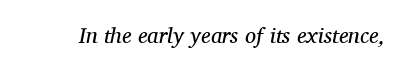
The horizontal fit of the characters is conventional and even. The typography opts for an oblique posture over an upright one. Underline: absent. Letters have the restrained weight of plain body copy at most.
